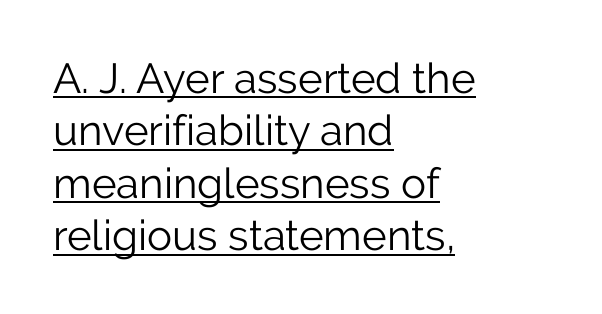
Q: Is the text bold? A: No.
Q: Is the text italic (slanted)? A: No, it is upright.
Q: Is the typeface a serif or a sans-serif typeface? A: Sans-serif.
Q: Is the text underlined? A: Yes.
Q: How is the paragraph aligned? A: Left-aligned.
Q: Is the spacing between letters normal or unusually wide? A: Normal.
Q: Is the spacing between lines tight, normal or loose? A: Normal.
Q: Width (condensed, normal, or wide)? A: Normal.
Q: Stroke contrast? A: Low.
Q: x-height? A: Medium.
Q: Monospaced? A: No.
